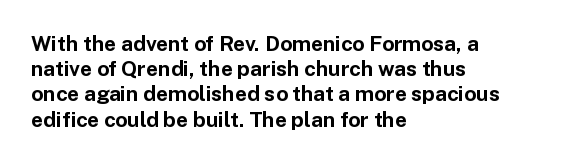
Q: Is the text bold? A: Yes.
Q: Is the text italic (slanted)? A: No, it is upright.
Q: Is the text underlined? A: No.
Q: How is the paragraph aligned? A: Left-aligned.
Q: Is the spacing between letters normal or unusually wide? A: Normal.
